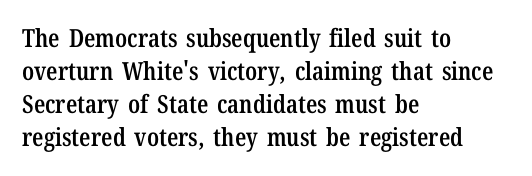
Is the letter spacing exaggerated? No — it looks like the ordinary default. The text block is weighted toward the left margin, trailing off unevenly rightward. Anything drawn beneath the words? Only blank space. The passage shown stacks its lines at a standard gap.
